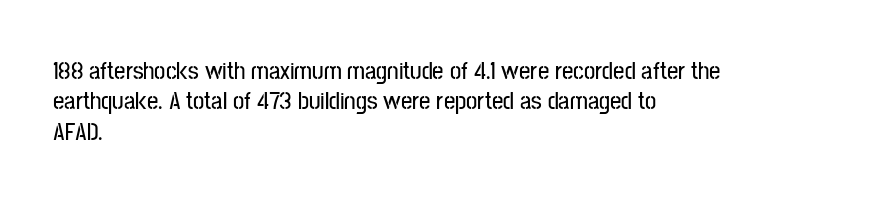
{"italic": "no", "underline": "no", "align": "left", "line_spacing_ratio": 1.22, "letter_spacing": "normal", "letter_spacing_em": 0.0, "glyph_px": 25}
